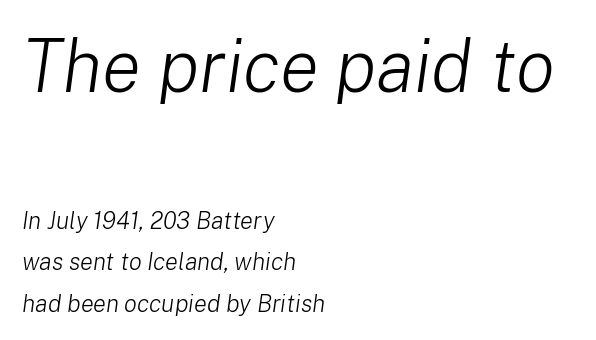
The image shows 73 px light type, italic (leaning right); set left-aligned, line spacing 1.72x, normal letter spacing, not underlined; the first (top) block is 3.04x larger; low stroke contrast and a medium x-height.
